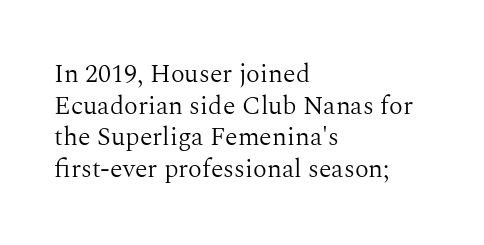
Q: Is the text bold? A: No.
Q: Is the text italic (slanted)? A: No, it is upright.
Q: Is the text underlined? A: No.
Q: How is the paragraph aligned? A: Left-aligned.
Q: Is the spacing between letters normal or unusually wide? A: Normal.
